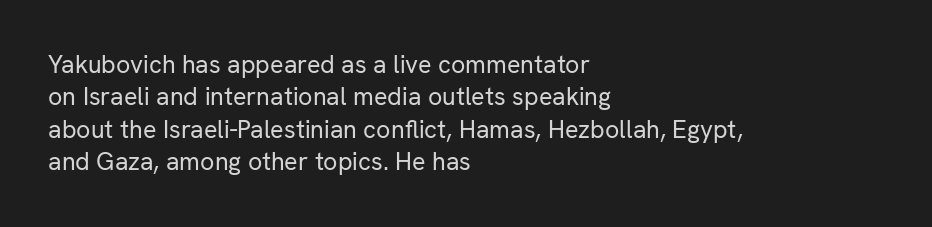
The image shows 25 px text type, upright; set left-aligned, normal line spacing (1.3x), normal letter spacing, not underlined.
